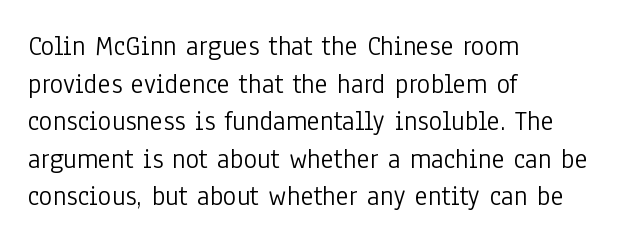
The image shows 28 px light, condensed sans-serif type, upright; set left-aligned, normal line spacing (1.34x), normal letter spacing, not underlined; low stroke contrast and a medium x-height.
